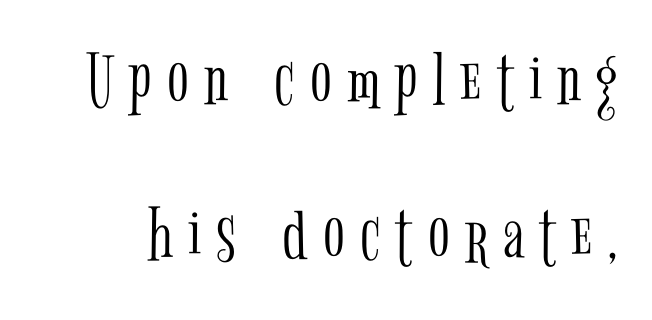
{"serif": "yes", "italic": "no", "bold": "no", "weight": "light", "width": "condensed", "stroke_contrast": "low", "x_height": "medium", "monospaced": "no", "underline": "no", "line_spacing": "loose", "line_spacing_ratio": 1.94, "glyph_px": 80}
